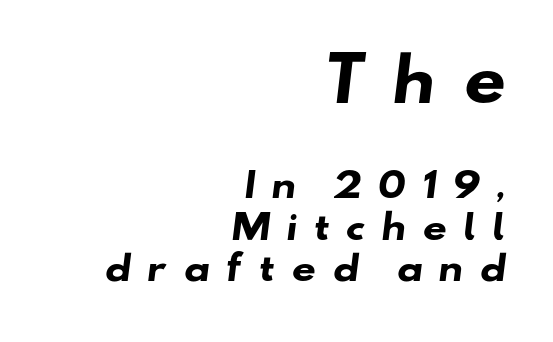
A student would call this right alignment; a typographer would say flush right, rag left. Whoever set this made the first block the dominant, larger element. Letters rest on an invisible, unmarked baseline. Weight check: bold — yes, fully.
